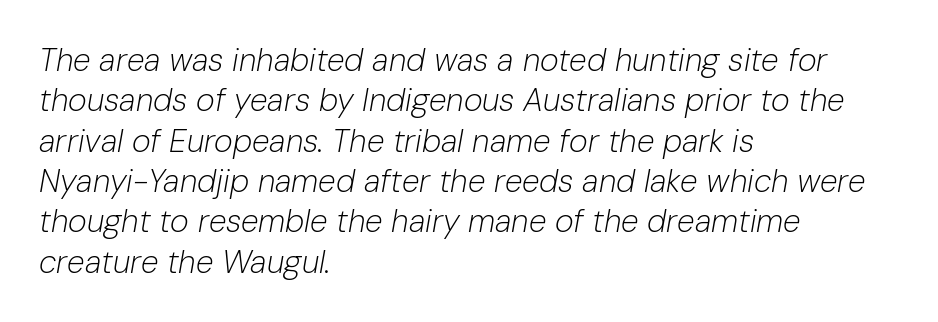
{"italic": "yes", "lean": "right", "slant_degrees": 10, "bold": "no", "weight": "light", "width": "normal", "stroke_contrast": "low", "x_height": "medium", "monospaced": "no", "underline": "no", "align": "left", "line_spacing": "normal", "line_spacing_ratio": 1.26, "letter_spacing": "normal", "letter_spacing_em": 0.0, "glyph_px": 32}
